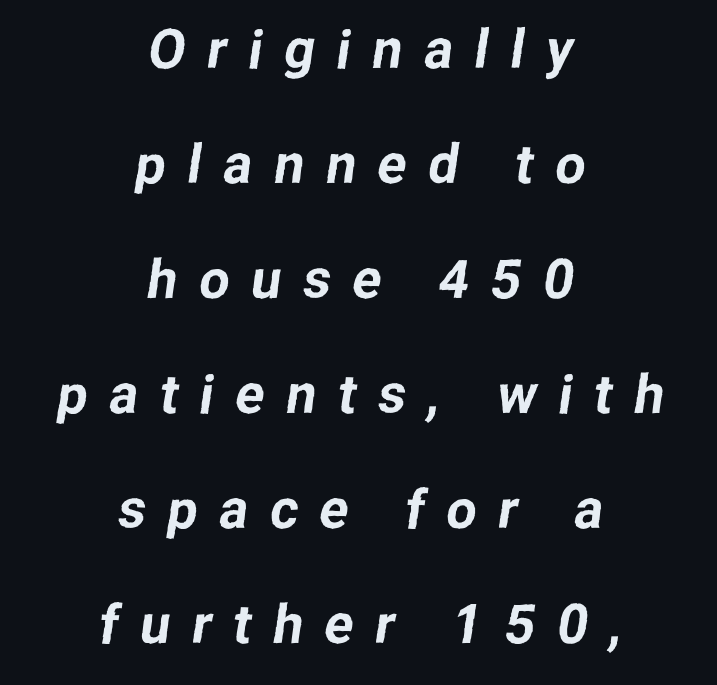
The gaps between neighbouring characters are conspicuously large. This rendering uses center alignment, leaving both contours irregular but symmetric. Only glyphs here, with clear space below each row. Regarding serifs, this sample does without them. What's the leading like? Stretched, with rows far apart. Proportional: the letters do not fall into vertical columns.
